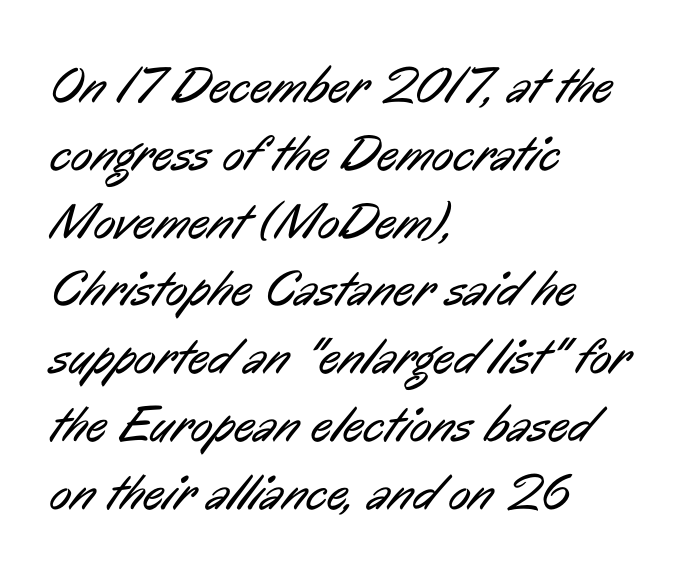
Is the type heavy? It reads as light-to-regular instead. Typographically, this falls in the sans-serif category. These lines are set flush left with a ragged right edge. Varying glyph widths throughout — classic text-font behaviour.
